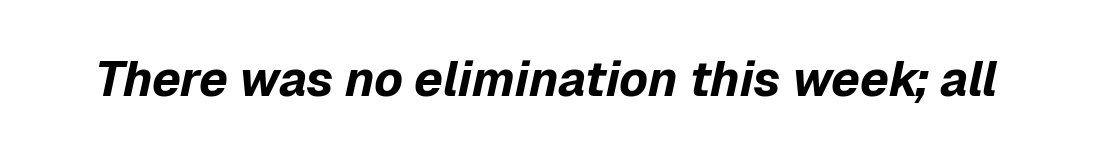
{"italic": "yes", "lean": "right", "slant_degrees": 12, "bold": "yes", "weight": "bold", "width": "normal", "stroke_contrast": "low", "x_height": "medium", "monospaced": "no", "underline": "no", "letter_spacing": "normal", "letter_spacing_em": 0.0, "glyph_px": 49}
